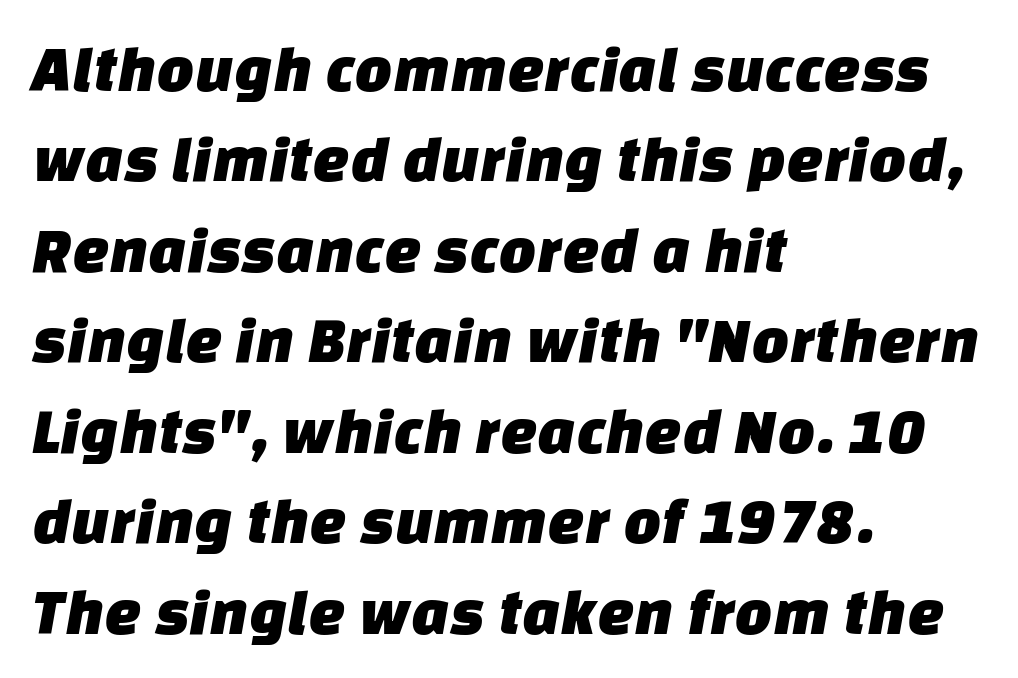
Q: Is the typeface a serif or a sans-serif typeface? A: Sans-serif.
Q: Is the text underlined? A: No.
Q: How is the paragraph aligned? A: Left-aligned.
Q: Is the spacing between letters normal or unusually wide? A: Normal.
Q: Is the spacing between lines tight, normal or loose? A: Normal.
Q: Width (condensed, normal, or wide)? A: Normal.
Q: Stroke contrast? A: Low.
Q: x-height? A: Large.
Q: Monospaced? A: No.
